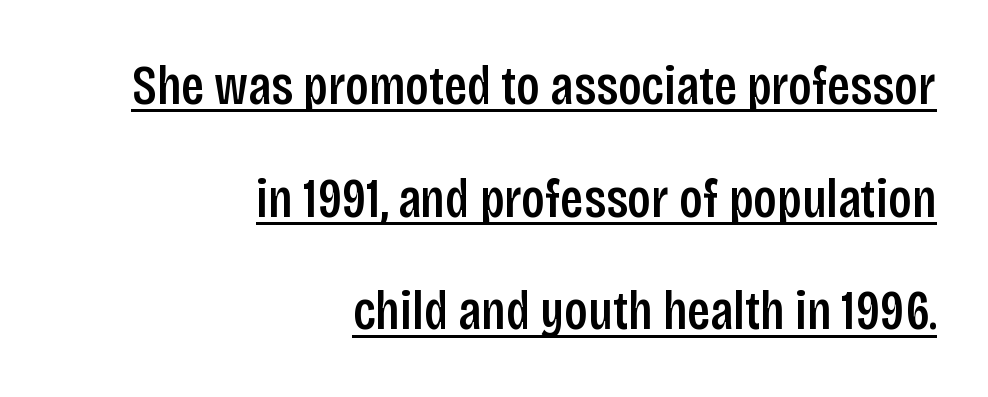
{"serif": "no", "italic": "no", "width": "condensed", "stroke_contrast": "low", "x_height": "large", "monospaced": "no", "underline": "yes", "align": "right", "line_spacing": "loose", "line_spacing_ratio": 2.05, "letter_spacing": "normal", "letter_spacing_em": 0.0, "glyph_px": 55}
